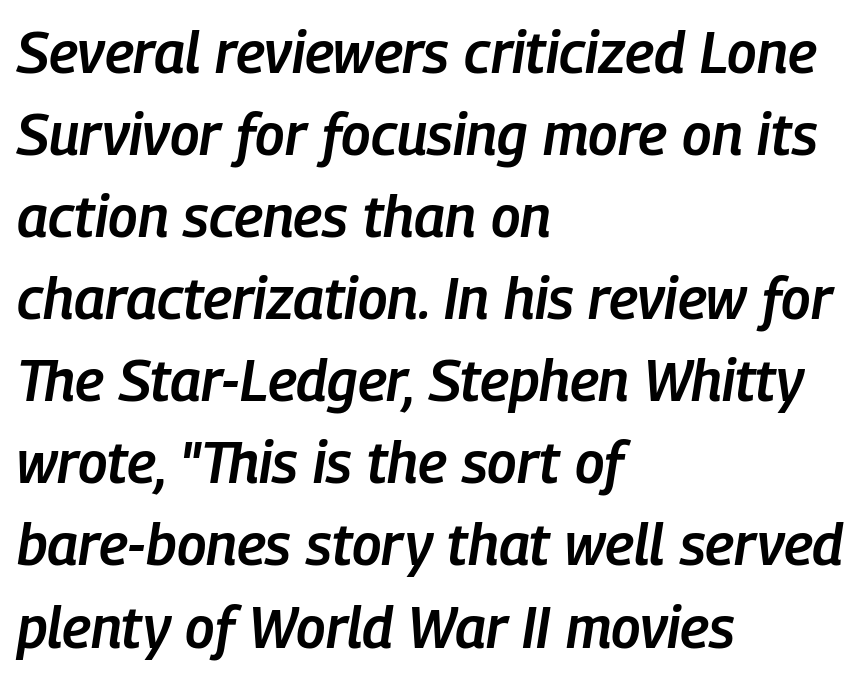
This sample has the flowing, uneven cadence of proportional lettering. In CSS terms this would be text-align: left. Letters rest on an invisible, unmarked baseline. A typesetter would call this zero additional tracking. Slant detected: the letters are inclined. One glance says typical: line gaps are just what's usual.
